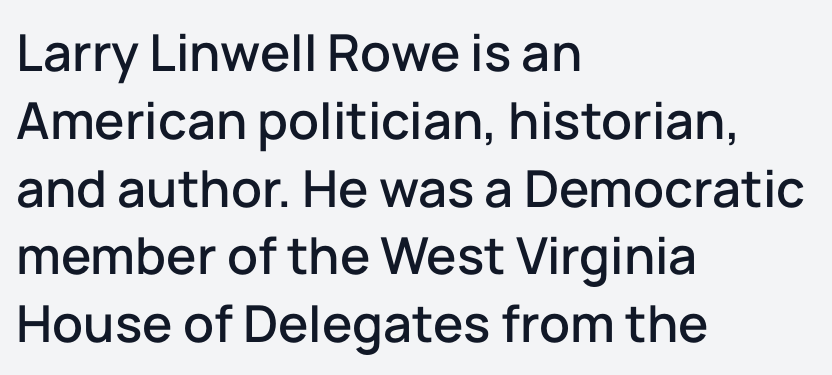
{"serif": "no", "italic": "no", "width": "normal", "stroke_contrast": "low", "x_height": "medium", "monospaced": "no", "underline": "no", "align": "left", "line_spacing": "normal", "line_spacing_ratio": 1.33, "letter_spacing": "normal", "letter_spacing_em": 0.0, "glyph_px": 51}
